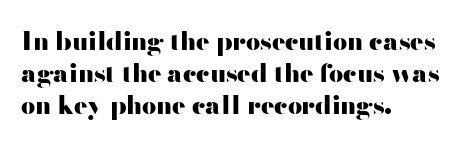
{"italic": "no", "bold": "yes", "underline": "no", "align": "left", "line_spacing": "normal", "line_spacing_ratio": 1.28, "letter_spacing": "normal", "letter_spacing_em": 0.0, "glyph_px": 25}
